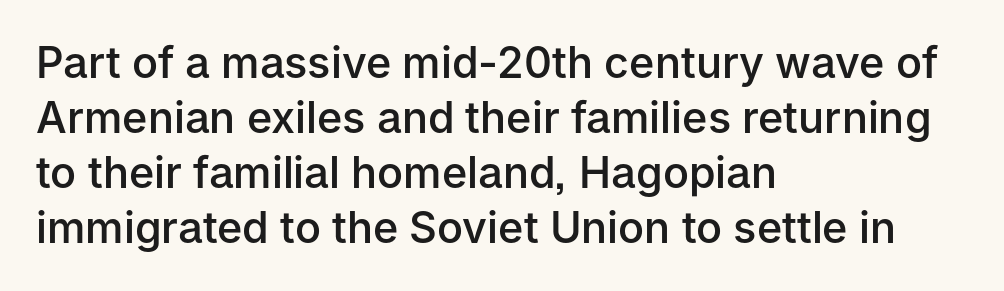
{"serif": "no", "italic": "no", "bold": "semi", "weight": "semibold", "width": "normal", "stroke_contrast": "low", "x_height": "medium", "monospaced": "no", "underline": "no", "align": "left", "line_spacing": "normal", "line_spacing_ratio": 1.28, "letter_spacing": "normal", "letter_spacing_em": 0.0, "glyph_px": 43}
